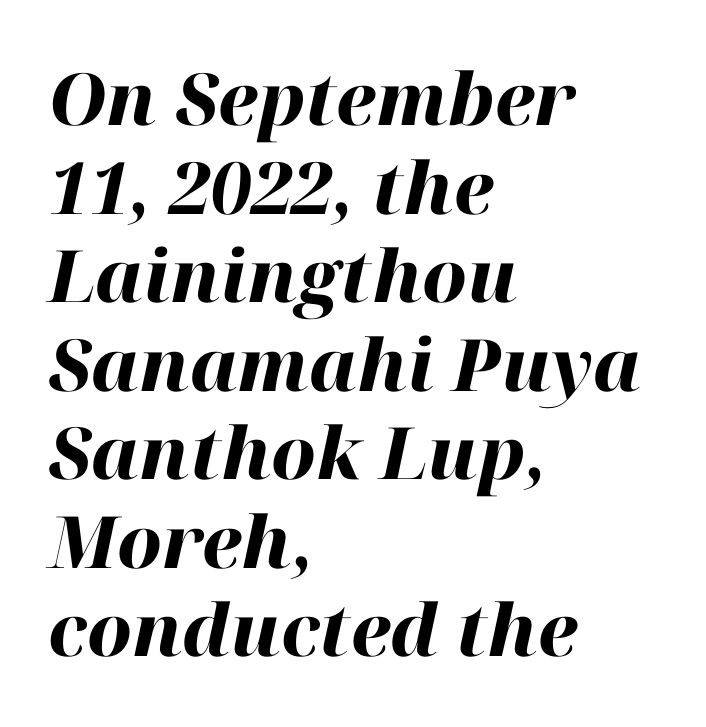
I'd describe the lettering as bold — thick and assertive. You could not count columns in this text — the font is proportionally spaced. Students, note that the glyphs here touch the page at normal intervals. The typesetter chose a ragged-right arrangement here. This sample uses an oblique cut, with every glyph tilted off the vertical.
